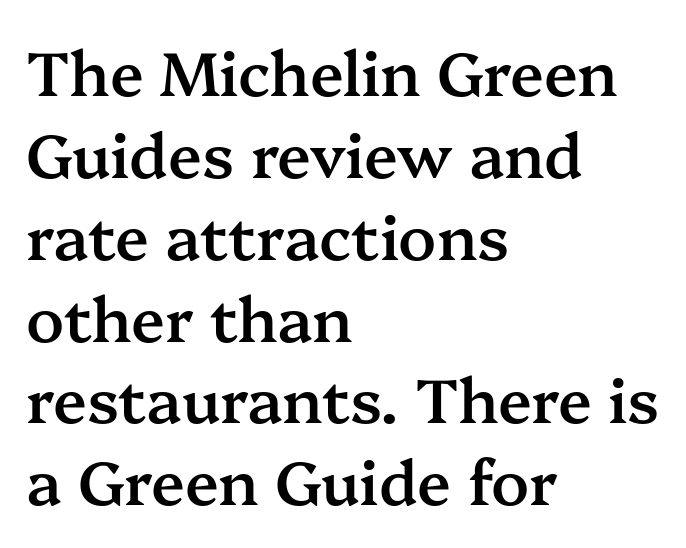
Q: Is the text bold? A: Semi-bold.
Q: Is the text italic (slanted)? A: No, it is upright.
Q: Is the typeface a serif or a sans-serif typeface? A: Serif.
Q: Is the text underlined? A: No.
Q: How is the paragraph aligned? A: Left-aligned.
Q: Is the spacing between letters normal or unusually wide? A: Normal.
Q: Is the spacing between lines tight, normal or loose? A: Normal.
Q: Width (condensed, normal, or wide)? A: Normal.
Q: Stroke contrast? A: Medium.
Q: x-height? A: Medium.
Q: Monospaced? A: No.
